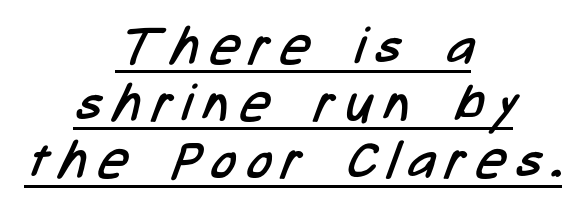
The passage shown has open, widely tracked lettering throughout. These lines stack symmetrically, like a column narrowing and widening about its center. This rendering features underlined lettering. Reading down the column, the eye jumps only a short way to each next line. Is this a fixed-width face? No — the glyphs have proportional, varying widths. You can tell from the bare stems that sans-serif type was used.
